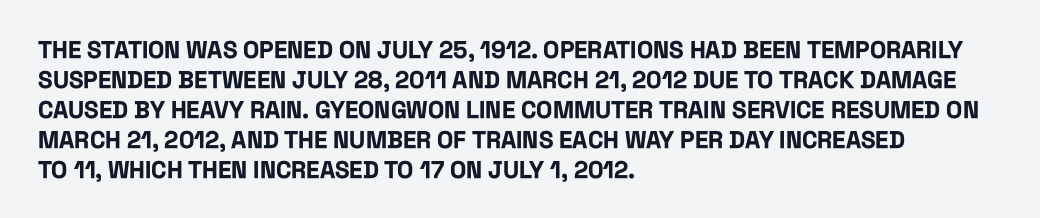
The image shows 24 px bold type, upright; set left-aligned, normal line spacing (1.25x), normal letter spacing, not underlined.
